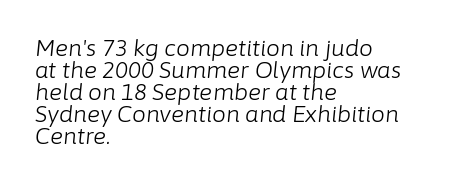
{"italic": "yes", "lean": "right", "slant_degrees": 6, "bold": "no", "underline": "no", "align": "left", "line_spacing": "tight", "line_spacing_ratio": 1.0, "letter_spacing": "normal", "letter_spacing_em": 0.0, "glyph_px": 22}
